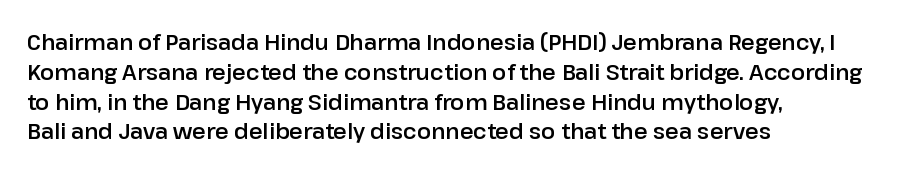
Q: Is the text italic (slanted)? A: No, it is upright.
Q: Is the text underlined? A: No.
Q: How is the paragraph aligned? A: Left-aligned.
Q: Is the spacing between letters normal or unusually wide? A: Normal.
Q: Is the spacing between lines tight, normal or loose? A: Normal.
